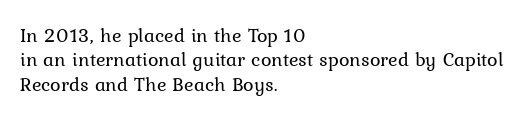
Q: Is the text bold? A: No.
Q: Is the text italic (slanted)? A: No, it is upright.
Q: Is the text underlined? A: No.
Q: How is the paragraph aligned? A: Left-aligned.
Q: Is the spacing between letters normal or unusually wide? A: Normal.
